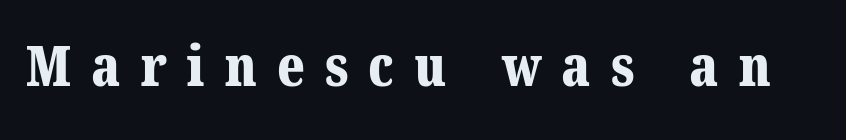
Just letters on the line, the space beneath them empty. Each letter keeps its own natural width here, so spacing adapts to shape. Someone cranked the tracking dial way up on this one. Note: serifs present on the glyphs. This is heavy type, rendered in bold.
